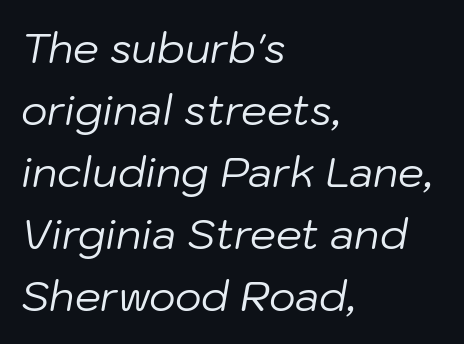
{"italic": "yes", "lean": "right", "slant_degrees": 10, "bold": "no", "weight": "regular", "width": "normal", "stroke_contrast": "low", "x_height": "medium", "monospaced": "no", "underline": "no", "align": "left", "line_spacing": "normal", "line_spacing_ratio": 1.51, "letter_spacing": "normal", "letter_spacing_em": 0.0, "glyph_px": 41}
